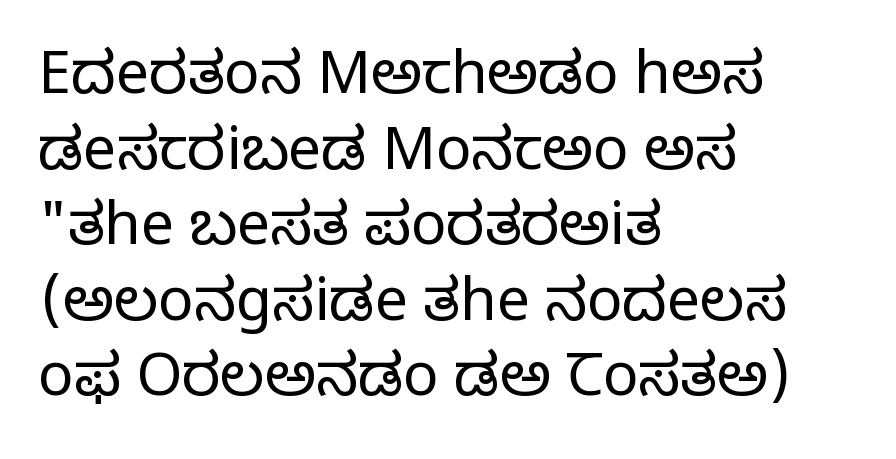
{"serif": "yes", "italic": "no", "bold": "no", "weight": "regular", "width": "normal", "stroke_contrast": "low", "x_height": "large", "monospaced": "no", "underline": "no", "align": "left", "line_spacing": "normal", "line_spacing_ratio": 1.28, "letter_spacing": "normal", "letter_spacing_em": 0.0, "glyph_px": 59}
